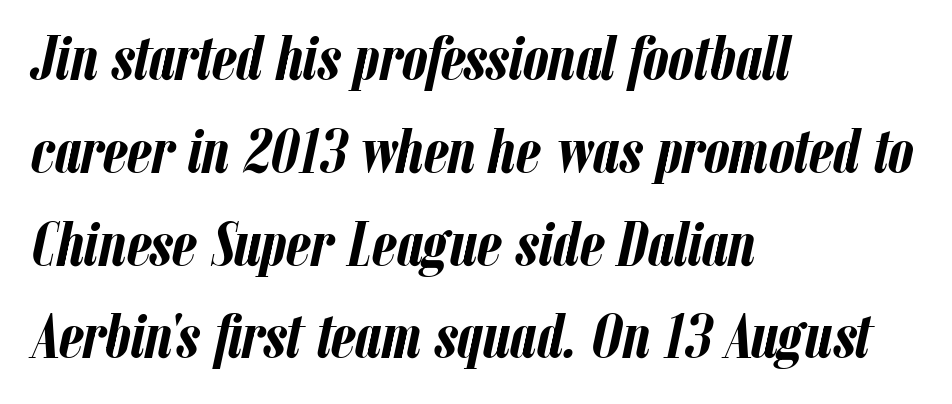
Compared with typical paragraphs, the rows here are spaced about the same. Every row of glyphs begins at an identical x-position on the left. The glyphs look as if they've been sheared to an angle. Here the designer chose a conventional face with non-uniform glyph widths.
